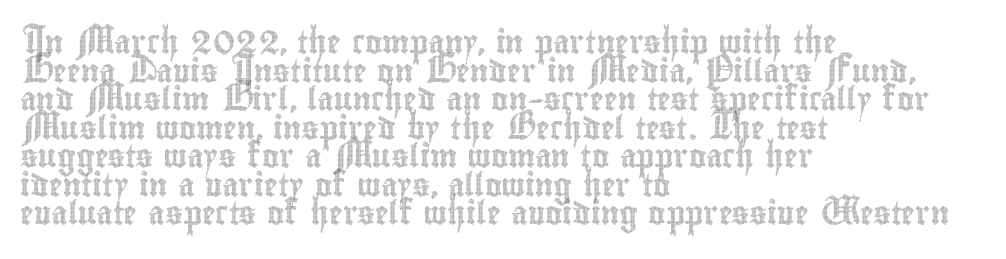
{"italic": "no", "underline": "no", "align": "left", "line_spacing_ratio": 1.24, "letter_spacing": "normal", "letter_spacing_em": 0.0, "glyph_px": 23}
